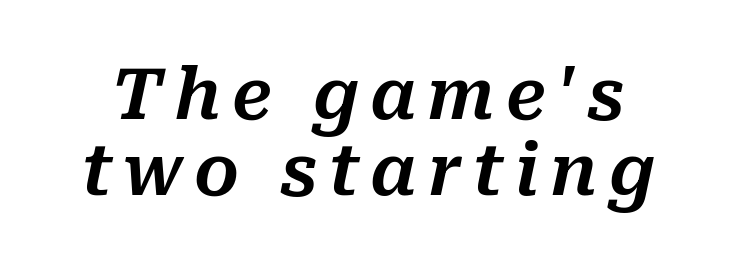
The image shows 70 px text type, italic (leaning right); set tight line spacing (1.08x), not underlined; medium stroke contrast and a medium x-height.
